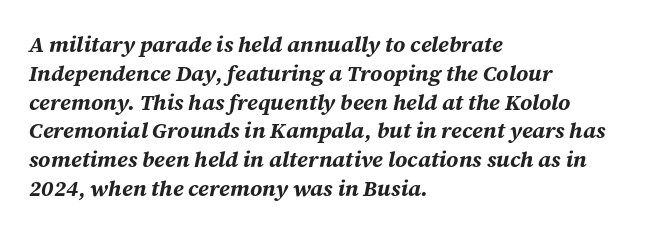
Q: Is the text bold? A: Yes.
Q: Is the text italic (slanted)? A: Yes, it leans right by about 12 degrees.
Q: Is the text underlined? A: No.
Q: How is the paragraph aligned? A: Left-aligned.
Q: Is the spacing between letters normal or unusually wide? A: Normal.
Q: Is the spacing between lines tight, normal or loose? A: Normal.
